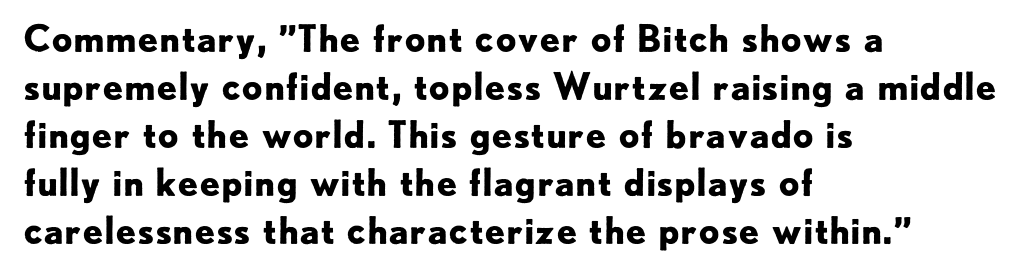
{"serif": "no", "italic": "no", "bold": "yes", "weight": "bold", "width": "normal", "stroke_contrast": "low", "x_height": "small", "monospaced": "no", "underline": "no", "align": "left", "line_spacing": "normal", "line_spacing_ratio": 1.3, "letter_spacing": "normal", "letter_spacing_em": 0.0, "glyph_px": 37}
